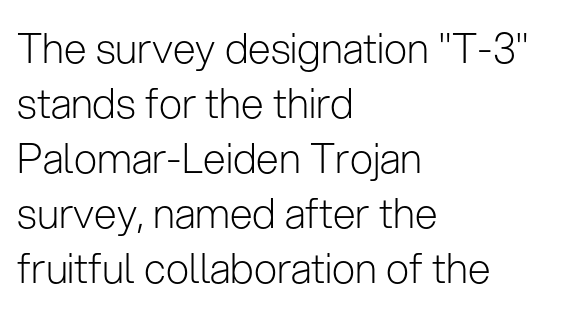
Unlike a traditional serif, this face leaves its strokes unadorned. Does the copy run flush right? No — it runs flush left. This is the regular roman posture of the typeface. The space directly below the letters is spotless. Spacing verdict: proportional, widths tailored to each character.
